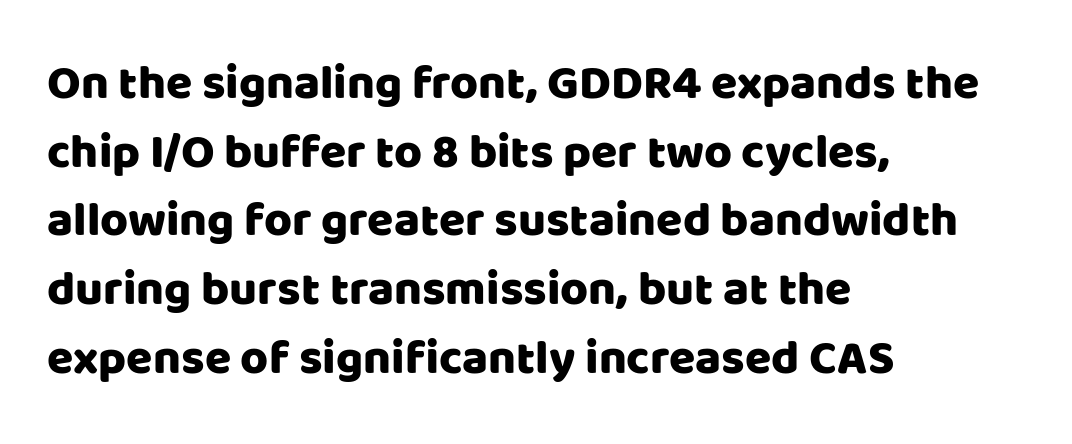
Underlining? Definitely not there. The designer went with a sans here, leaving each stem footless. A roman cut, with each character standing at attention. The ragged edge is on the right, which tells us the setting is flush left. Do the characters align in a grid? No, the font is proportional. Quick note: interline space is typical.
